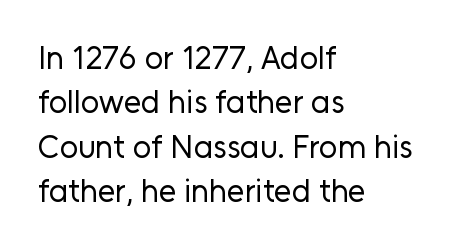
Q: Is the text bold? A: No.
Q: Is the text italic (slanted)? A: No, it is upright.
Q: Is the typeface a serif or a sans-serif typeface? A: Sans-serif.
Q: Is the text underlined? A: No.
Q: How is the paragraph aligned? A: Left-aligned.
Q: Is the spacing between letters normal or unusually wide? A: Normal.
Q: Is the spacing between lines tight, normal or loose? A: Normal.
Q: Width (condensed, normal, or wide)? A: Normal.
Q: Stroke contrast? A: Low.
Q: x-height? A: Medium.
Q: Monospaced? A: No.
